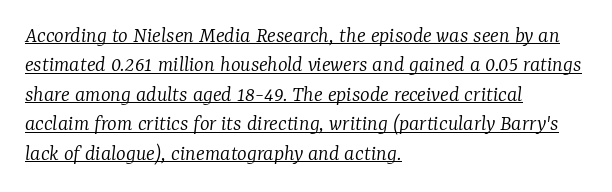
Quick note: underline on. Rows of type keep a routine distance in the vertical direction. Stems and bowls with no extra thickness — not bold. Look at the tracking — it's just the regular setting, nothing added. In CSS terms this would be text-align: left. If you drew a line through each stem, it would be angled.
